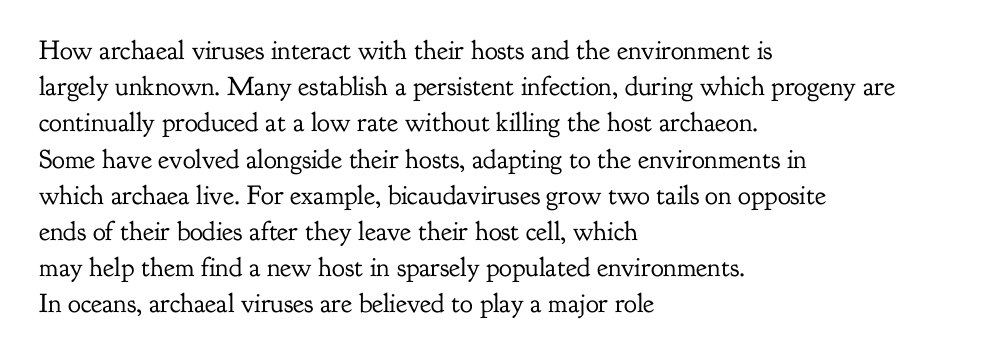
The strokes carry an ordinary text weight at most. Teacher's note: observe the even left margin — that is flush-left alignment. The lines sit at an ordinary, default distance from one another. Does extra space separate the letters? No, they use regular spacing. Posture: vertical. The specimen omits any rule beneath the text block's lines.
